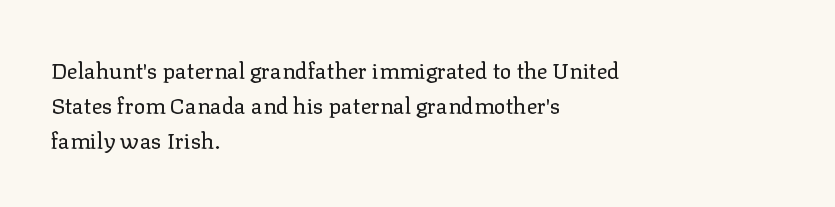
The image shows 22 px text type, upright; set left-aligned, normal line spacing (1.59x), normal letter spacing, not underlined.
